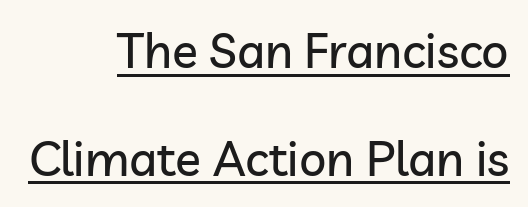
The image shows 48 px sans-serif type, upright; set right-aligned, loose line spacing (2.24x), normal letter spacing, underlined; low stroke contrast and a medium x-height.
